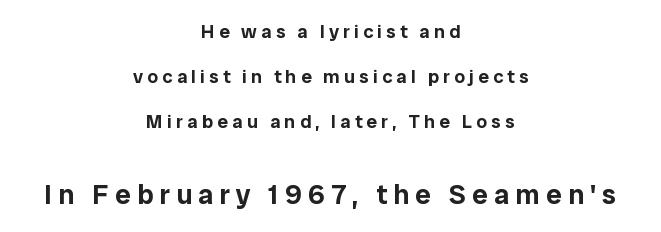
{"serif": "no", "italic": "no", "width": "normal", "stroke_contrast": "low", "x_height": "medium", "monospaced": "no", "underline": "no", "align": "center", "line_spacing": "loose", "line_spacing_ratio": 2.36, "letter_spacing": "wide", "letter_spacing_em": 0.22, "larger_block": "second", "size_ratio": 1.47, "glyph_px": 28}
